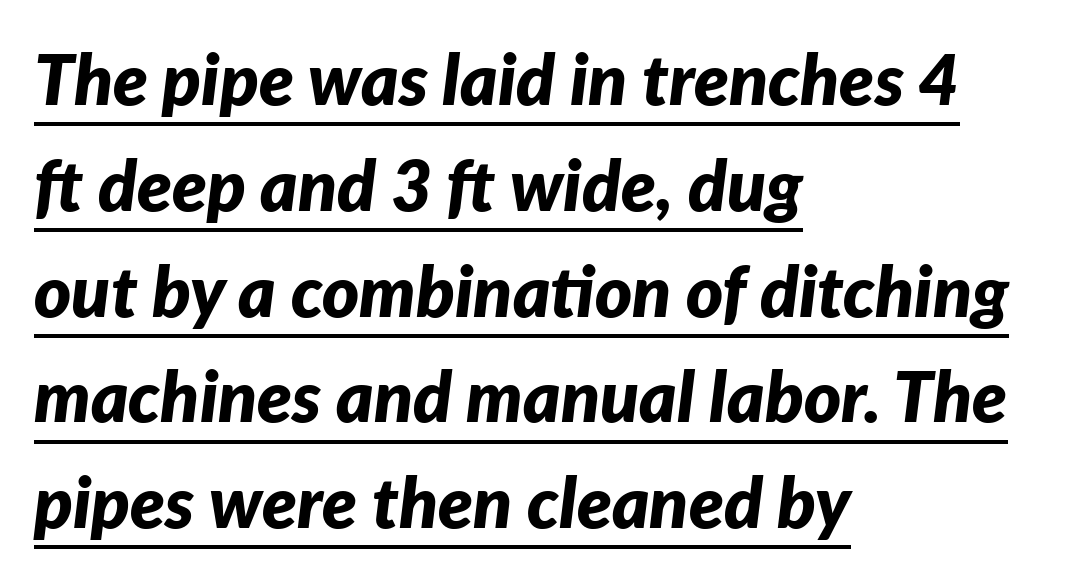
{"italic": "yes", "lean": "right", "slant_degrees": 7, "bold": "yes", "weight": "bold", "width": "normal", "stroke_contrast": "low", "x_height": "medium", "monospaced": "no", "underline": "yes", "align": "left", "line_spacing": "normal", "line_spacing_ratio": 1.49, "letter_spacing": "normal", "letter_spacing_em": 0.0, "glyph_px": 71}
